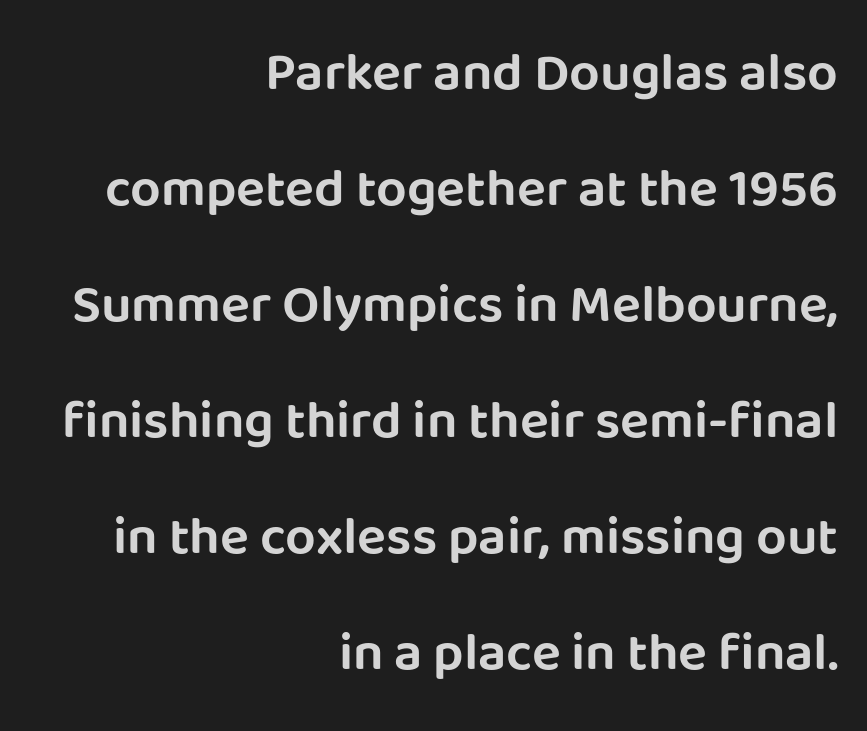
Horizontal alignment here is rightward, an uncommon choice for prose. Examine the stroke ends and you'll find no serifs. A typesetter would call this proportional, since set widths differ per character. The strip under each line holds only bare page.
